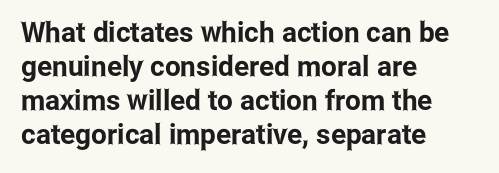
{"serif": "no", "italic": "no", "width": "condensed", "stroke_contrast": "low", "x_height": "medium", "monospaced": "no", "underline": "no", "align": "left", "line_spacing_ratio": 1.22, "letter_spacing": "normal", "letter_spacing_em": 0.0, "glyph_px": 28}
